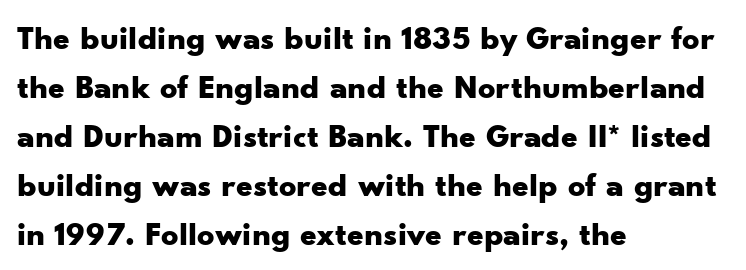
{"serif": "no", "italic": "no", "bold": "yes", "weight": "bold", "width": "wide", "stroke_contrast": "low", "x_height": "small", "monospaced": "no", "underline": "no", "align": "left", "line_spacing": "normal", "line_spacing_ratio": 1.44, "letter_spacing": "normal", "letter_spacing_em": 0.0, "glyph_px": 34}
